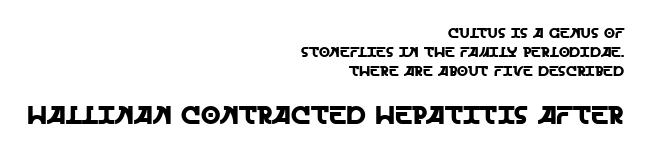
{"italic": "no", "underline": "no", "align": "right", "line_spacing": "normal", "line_spacing_ratio": 1.36, "letter_spacing": "normal", "letter_spacing_em": 0.0, "larger_block": "second", "size_ratio": 1.79, "glyph_px": 25}
